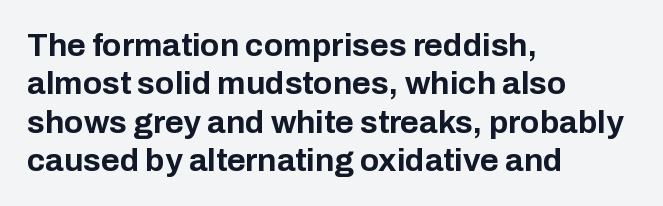
Q: Is the text bold? A: Yes.
Q: Is the text italic (slanted)? A: No, it is upright.
Q: Is the typeface a serif or a sans-serif typeface? A: Sans-serif.
Q: Is the text underlined? A: No.
Q: How is the paragraph aligned? A: Left-aligned.
Q: Is the spacing between letters normal or unusually wide? A: Normal.
Q: Width (condensed, normal, or wide)? A: Normal.
Q: Stroke contrast? A: Low.
Q: x-height? A: Medium.
Q: Monospaced? A: No.
